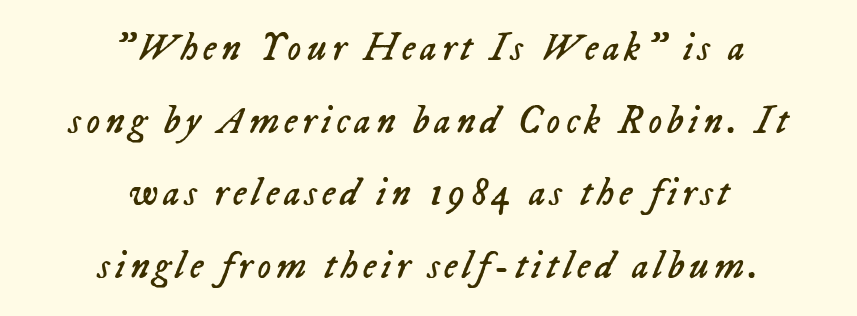
{"italic": "yes", "lean": "right", "slant_degrees": 23, "bold": "no", "weight": "regular", "width": "normal", "stroke_contrast": "low", "x_height": "medium", "monospaced": "no", "underline": "no", "align": "center", "line_spacing_ratio": 1.86, "glyph_px": 39}
